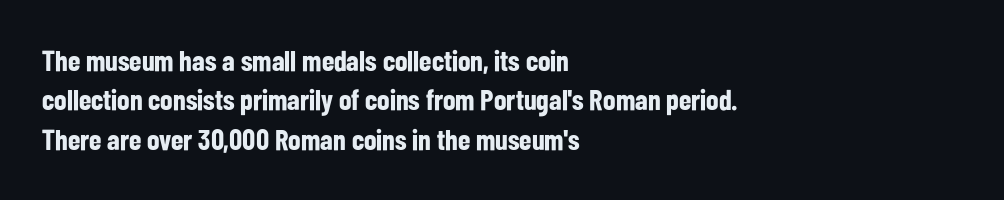
{"serif": "no", "italic": "no", "bold": "yes", "weight": "bold", "width": "condensed", "stroke_contrast": "low", "x_height": "medium", "monospaced": "no", "underline": "no", "align": "left", "line_spacing": "normal", "line_spacing_ratio": 1.36, "letter_spacing": "normal", "letter_spacing_em": 0.0, "glyph_px": 29}
